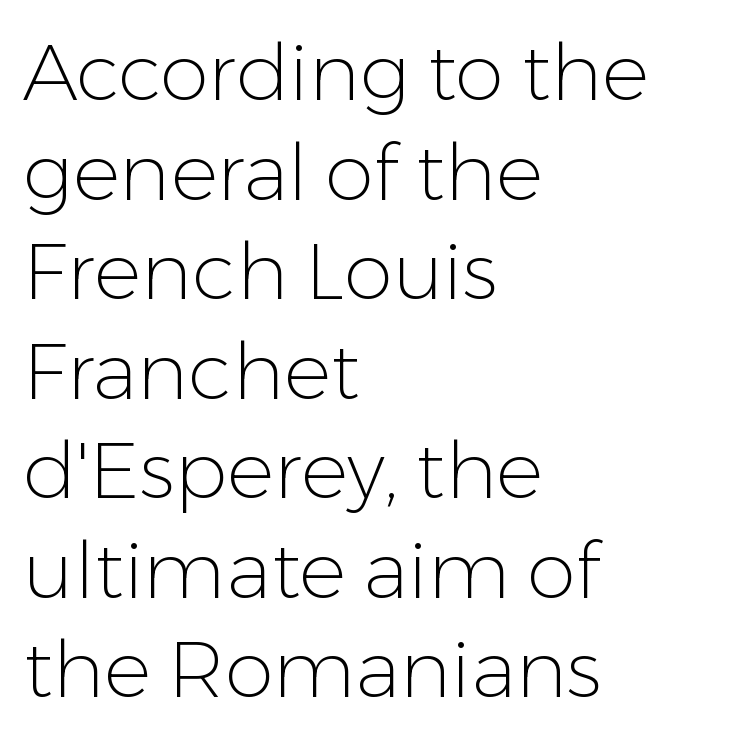
The image shows 79 px light sans-serif type, upright; set left-aligned, normal line spacing (1.26x), normal letter spacing, not underlined; low stroke contrast and a medium x-height.
